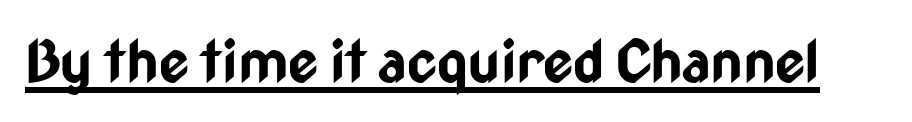
The rendered words wear a rule along their underside. Look at the tracking — it's just the regular setting, nothing added. The letters stand straight up with perfectly vertical stems. The sample has been set heavy, in full bold.
